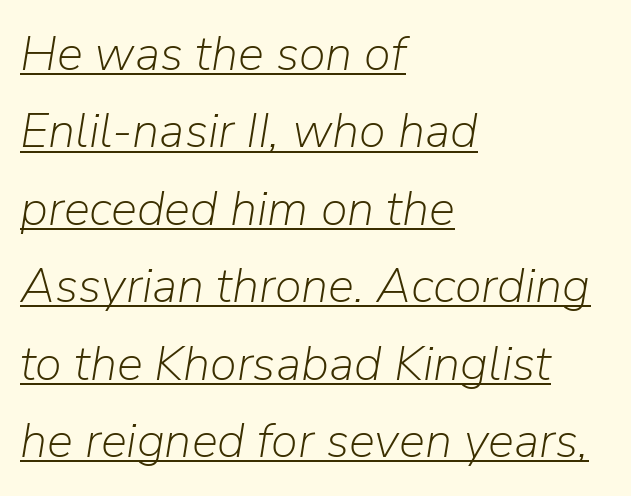
The image shows 49 px light type, italic (leaning right); set left-aligned, normal line spacing (1.58x), normal letter spacing, underlined; low stroke contrast and a medium x-height.
